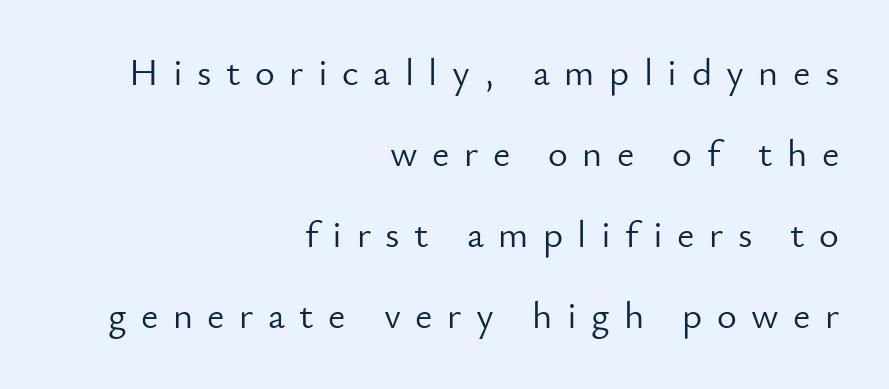
The image shows 38 px light sans-serif type, upright; set right-aligned, loose line spacing (2.13x), unusually wide letter spacing (+0.38 em), not underlined; low stroke contrast and a small x-height.
